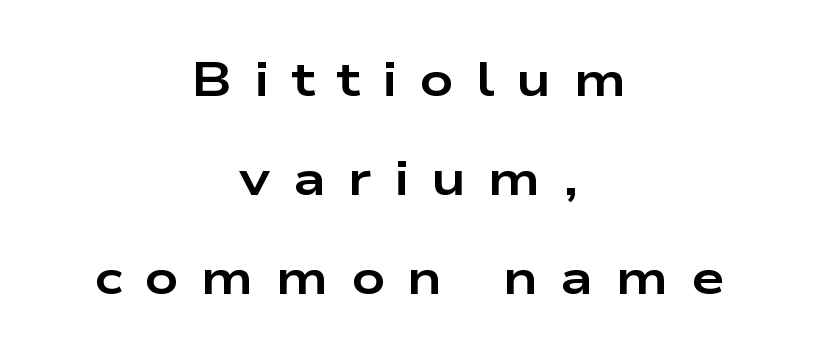
Nope, not italic — everything's standing straight. The words here are not underlined. Bold? Absolutely — the strokes are thick and heavy. Caption: expanded tracking, letters set apart. Baseline-to-baseline distance is far greater than the letter height.
